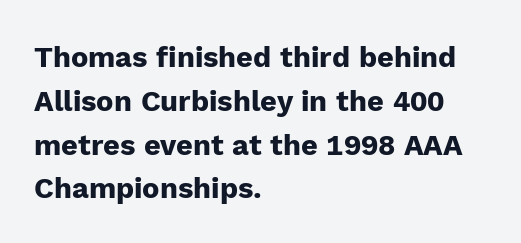
The image shows 29 px heavy sans-serif type, upright; set left-aligned, normal line spacing (1.51x), normal letter spacing, not underlined; low stroke contrast and a medium x-height.
